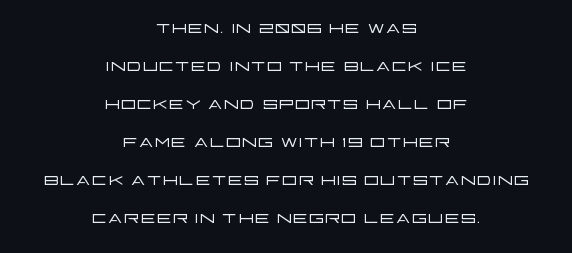
Q: Is the text bold? A: No.
Q: Is the text italic (slanted)? A: No, it is upright.
Q: Is the text underlined? A: No.
Q: How is the paragraph aligned? A: Centered.
Q: Is the spacing between letters normal or unusually wide? A: Normal.
Q: Is the spacing between lines tight, normal or loose? A: Normal.
